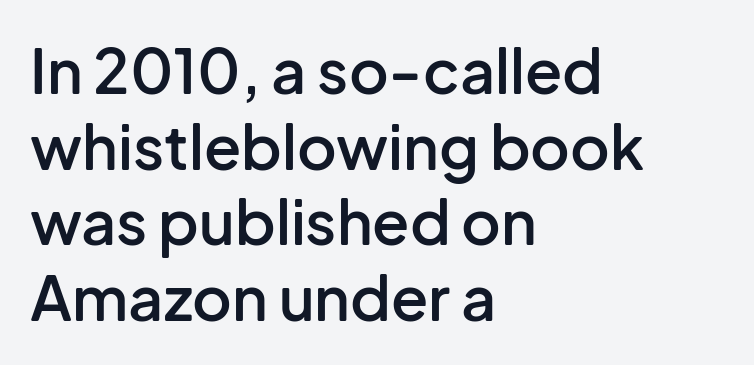
Firm but not heavy-handed strokes: this text is semibold. Compared with a centered layout, this one pins lines to the left instead. Spacing verdict: proportional, widths tailored to each character. No extra tracking has been applied to these lines. The axis of the letterforms is exactly vertical. Check under the words: just untouched page.
